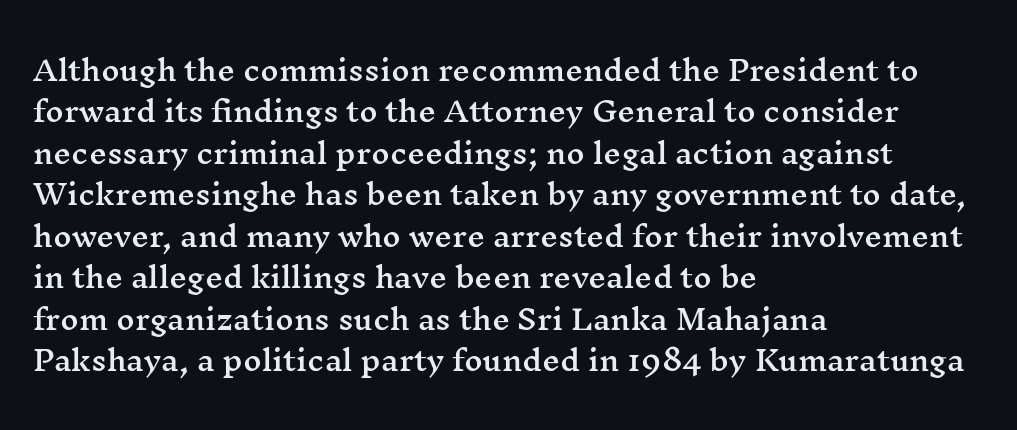
The image shows 28 px wide serif type, upright; set left-aligned, normal line spacing (1.48x), normal letter spacing, not underlined; medium stroke contrast and a medium x-height.
